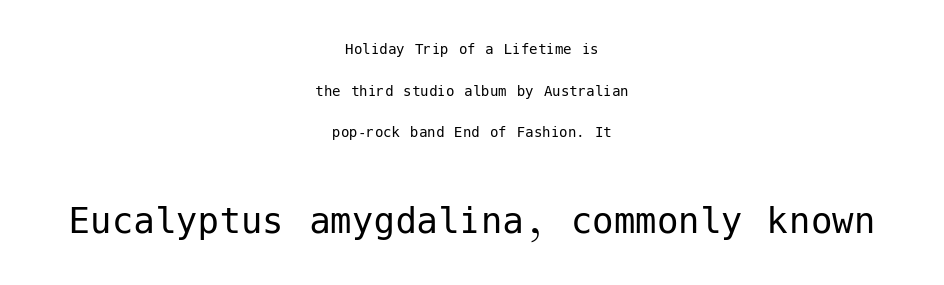
Centered paragraph, ragged on both sides. Quick note: underline off. The font sits on the lighter half of the weight spectrum, regular included. When letters stand straight like this, we call the style roman or upright. What kind of face is this? One without serifs — a sans. Size hierarchy here favors the trailing block over the leading one.
